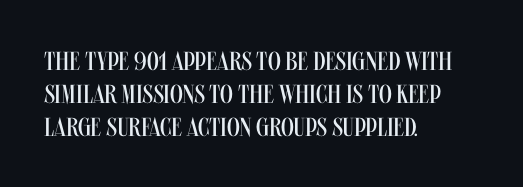
When letters stand straight like this, we call the style roman or upright. These lines sit exactly where default settings would place them. Students, note that the glyphs here touch the page at normal intervals. The passage shown is not bold in any degree. In CSS terms this would be text-align: left. Underlining? Definitely not there.
